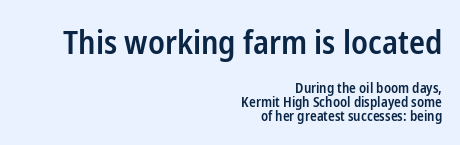
{"serif": "no", "italic": "no", "bold": "semi", "weight": "semibold", "width": "condensed", "stroke_contrast": "low", "x_height": "medium", "monospaced": "no", "underline": "no", "align": "right", "line_spacing": "tight", "line_spacing_ratio": 1.01, "letter_spacing": "normal", "letter_spacing_em": 0.0, "larger_block": "first", "size_ratio": 2.36, "glyph_px": 33}
